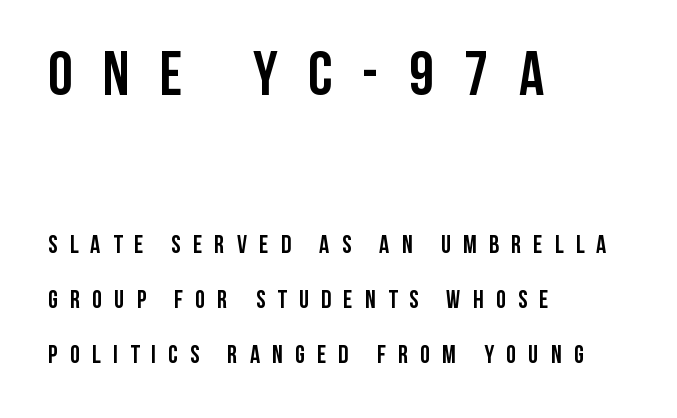
Q: Is the text bold? A: Yes.
Q: Is the text italic (slanted)? A: No, it is upright.
Q: Is the typeface a serif or a sans-serif typeface? A: Sans-serif.
Q: Is the text underlined? A: No.
Q: How is the paragraph aligned? A: Left-aligned.
Q: Is the spacing between letters normal or unusually wide? A: Unusually wide.
Q: Is the spacing between lines tight, normal or loose? A: Loose.
Q: Which block of text is set in a larger size, the first (top) or the second (bottom)? A: The first (top) one.
Q: Width (condensed, normal, or wide)? A: Condensed.
Q: Stroke contrast? A: Low.
Q: x-height? A: Large.
Q: Monospaced? A: No.
